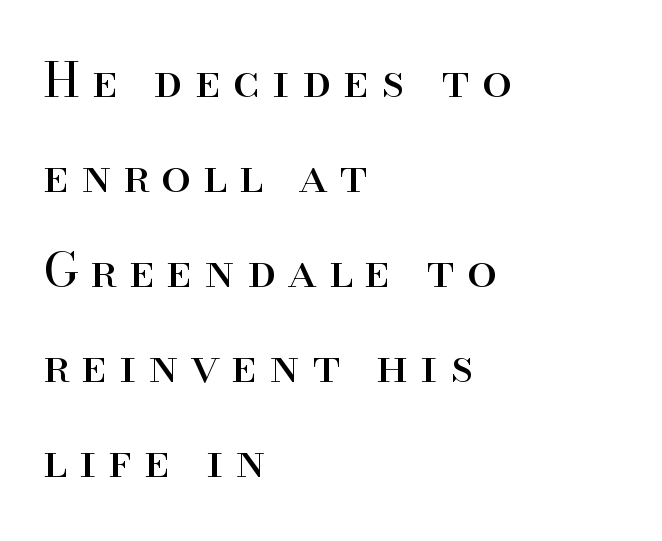
The image shows 48 px regular-weight serif type, upright; set left-aligned, loose line spacing (1.98x), unusually wide letter spacing (+0.25 em), not underlined; high stroke contrast and a small x-height.
